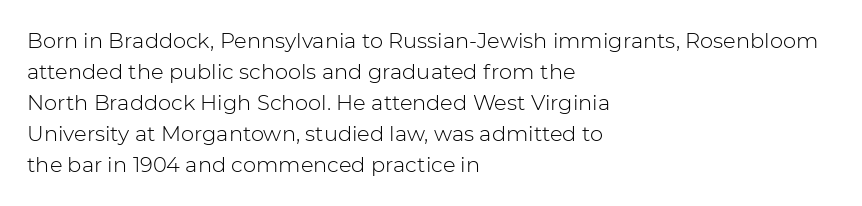
Q: Is the text bold? A: No.
Q: Is the text italic (slanted)? A: No, it is upright.
Q: Is the text underlined? A: No.
Q: How is the paragraph aligned? A: Left-aligned.
Q: Is the spacing between letters normal or unusually wide? A: Normal.
Q: Is the spacing between lines tight, normal or loose? A: Normal.
